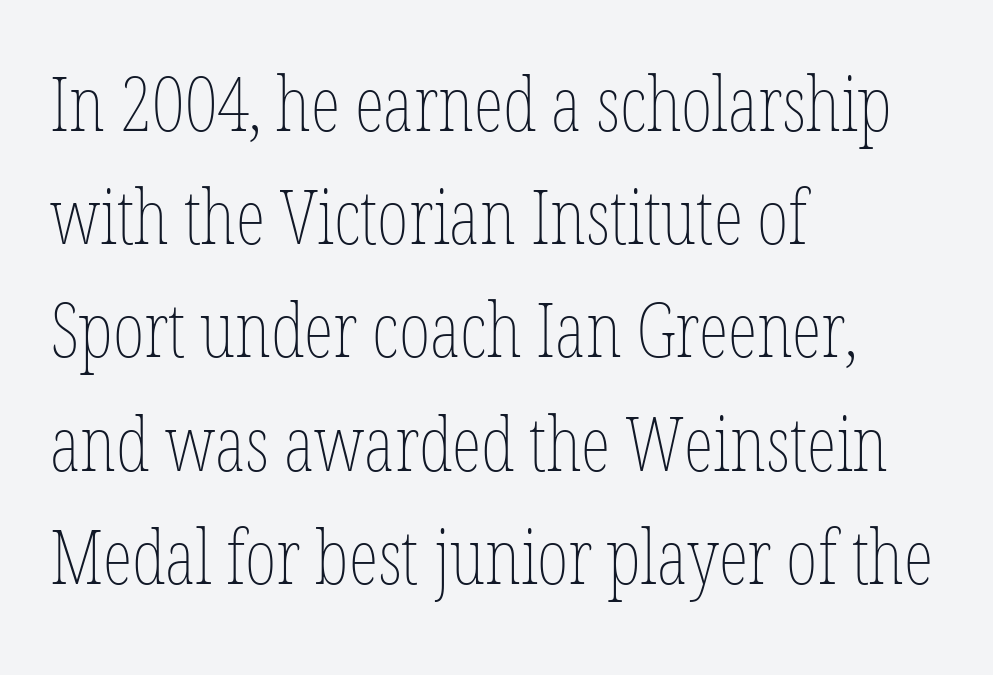
The image shows 76 px thin, condensed type, upright; set left-aligned, normal line spacing (1.49x), normal letter spacing, not underlined; low stroke contrast and a medium x-height.
